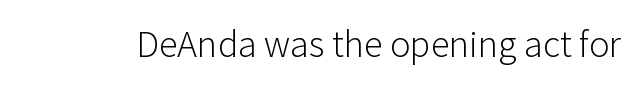
Heft: none added — not bold. Spacing between characters is what you'd get straight out of the box. In terms of letterform style, serifs are entirely absent. Bare-footed words on every line. The rendering uses natural spacing where letterforms have individual widths.
